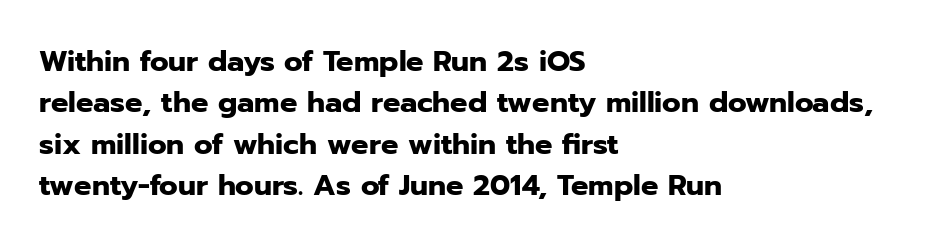
{"serif": "no", "italic": "no", "bold": "yes", "weight": "heavy", "width": "normal", "stroke_contrast": "low", "x_height": "medium", "monospaced": "no", "underline": "no", "align": "left", "line_spacing": "normal", "line_spacing_ratio": 1.43, "letter_spacing": "normal", "letter_spacing_em": 0.0, "glyph_px": 29}
